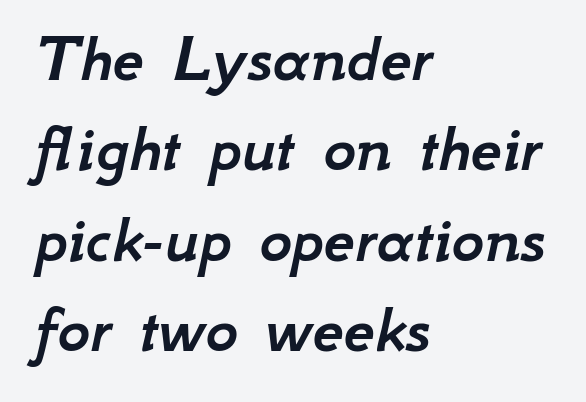
The image shows 70 px text type, italic (leaning right); set left-aligned, normal line spacing (1.29x), normal letter spacing, not underlined; low stroke contrast and a small x-height.
